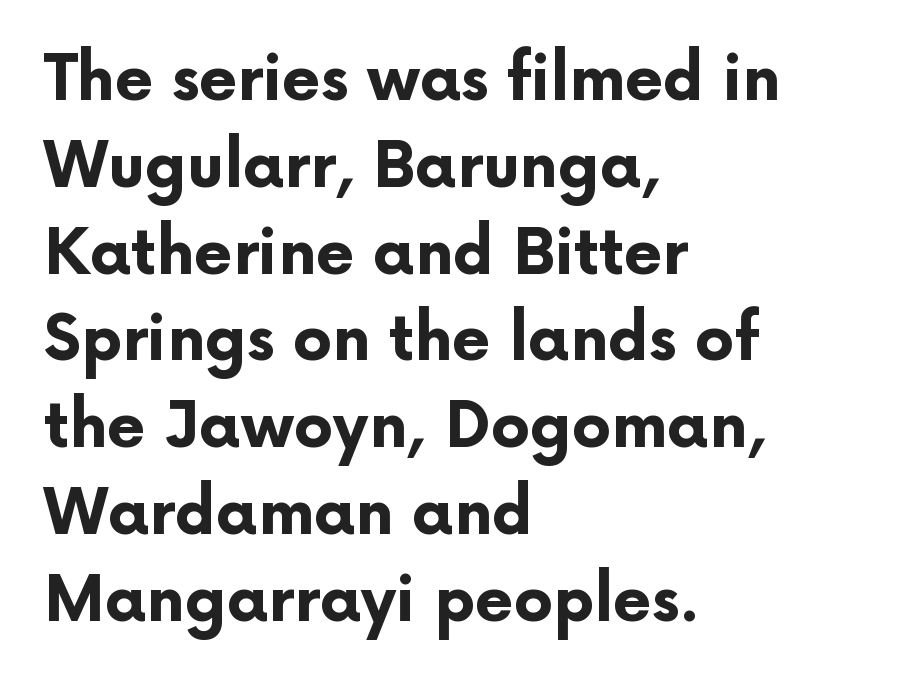
The image shows 62 px bold sans-serif type, upright; set left-aligned, normal line spacing (1.4x), normal letter spacing, not underlined; low stroke contrast and a medium x-height.
